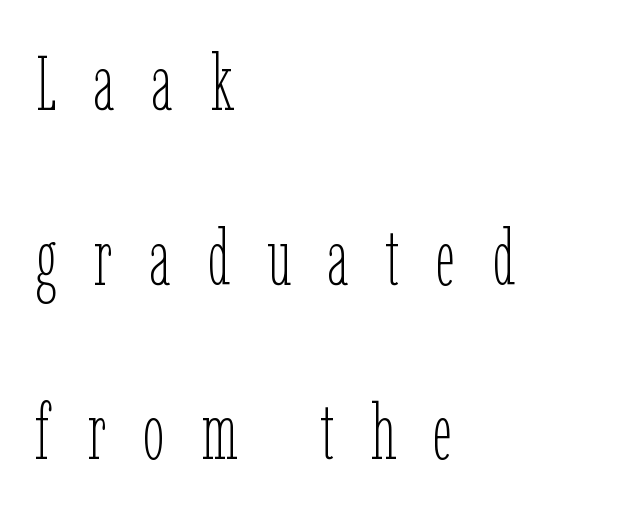
Q: Is the text bold? A: No.
Q: Is the text italic (slanted)? A: No, it is upright.
Q: Is the text underlined? A: No.
Q: How is the paragraph aligned? A: Left-aligned.
Q: Is the spacing between letters normal or unusually wide? A: Unusually wide.
Q: Is the spacing between lines tight, normal or loose? A: Loose.
Q: Width (condensed, normal, or wide)? A: Condensed.
Q: Stroke contrast? A: Low.
Q: x-height? A: Medium.
Q: Monospaced? A: No.
